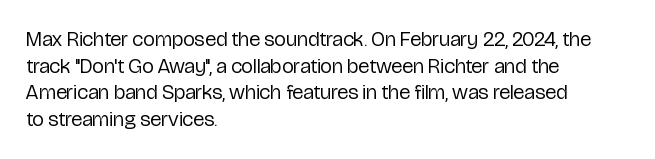
{"italic": "no", "bold": "no", "underline": "no", "align": "left", "line_spacing": "normal", "line_spacing_ratio": 1.27, "letter_spacing": "normal", "letter_spacing_em": 0.0, "glyph_px": 21}
